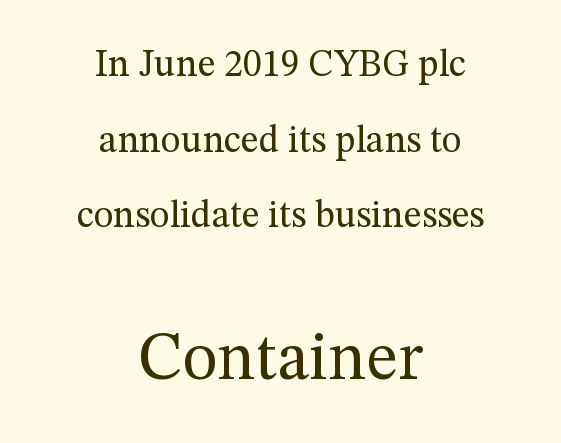
Q: Is the text bold? A: No.
Q: Is the text italic (slanted)? A: No, it is upright.
Q: Is the typeface a serif or a sans-serif typeface? A: Serif.
Q: Is the text underlined? A: No.
Q: How is the paragraph aligned? A: Centered.
Q: Is the spacing between letters normal or unusually wide? A: Normal.
Q: Is the spacing between lines tight, normal or loose? A: Loose.
Q: Which block of text is set in a larger size, the first (top) or the second (bottom)? A: The second (bottom) one.
Q: Width (condensed, normal, or wide)? A: Normal.
Q: Stroke contrast? A: Medium.
Q: x-height? A: Medium.
Q: Monospaced? A: No.
